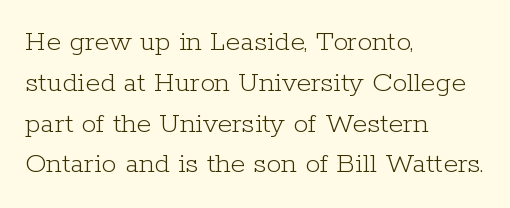
{"serif": "yes", "italic": "no", "bold": "no", "weight": "light", "width": "normal", "stroke_contrast": "low", "x_height": "medium", "monospaced": "no", "underline": "no", "align": "left", "line_spacing": "normal", "line_spacing_ratio": 1.36, "letter_spacing": "normal", "letter_spacing_em": 0.0, "glyph_px": 30}
